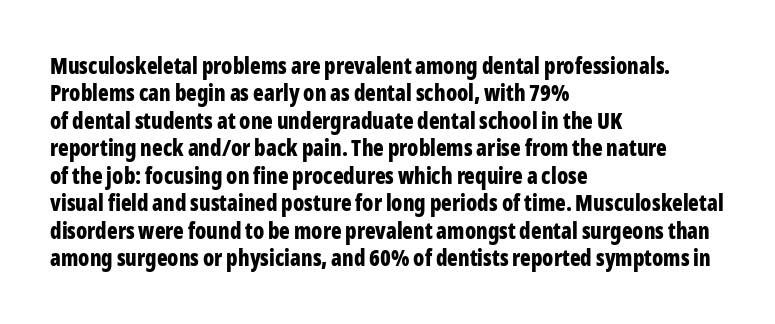
Q: Is the text bold? A: Yes.
Q: Is the text italic (slanted)? A: No, it is upright.
Q: Is the text underlined? A: No.
Q: How is the paragraph aligned? A: Left-aligned.
Q: Is the spacing between letters normal or unusually wide? A: Normal.
Q: Is the spacing between lines tight, normal or loose? A: Normal.
